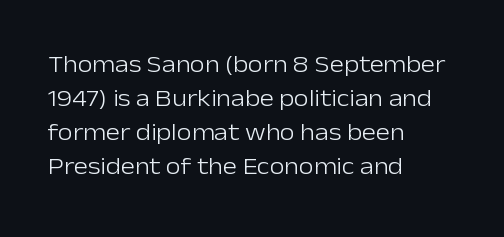
Q: Is the text bold? A: No.
Q: Is the text italic (slanted)? A: No, it is upright.
Q: Is the text underlined? A: No.
Q: How is the paragraph aligned? A: Left-aligned.
Q: Is the spacing between letters normal or unusually wide? A: Normal.
Q: Is the spacing between lines tight, normal or loose? A: Normal.
